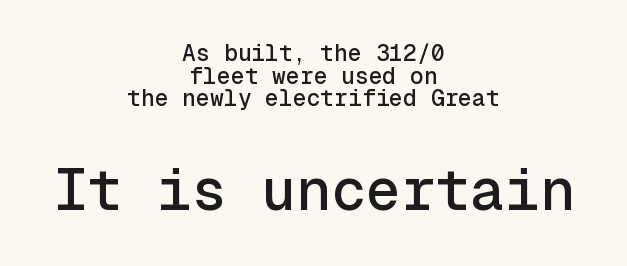
Q: Is the text italic (slanted)? A: No, it is upright.
Q: Is the typeface a serif or a sans-serif typeface? A: Sans-serif.
Q: Is the text underlined? A: No.
Q: How is the paragraph aligned? A: Centered.
Q: Is the spacing between letters normal or unusually wide? A: Normal.
Q: Is the spacing between lines tight, normal or loose? A: Tight.
Q: Which block of text is set in a larger size, the first (top) or the second (bottom)? A: The second (bottom) one.
Q: Width (condensed, normal, or wide)? A: Normal.
Q: x-height? A: Medium.
Q: Monospaced? A: Yes.
